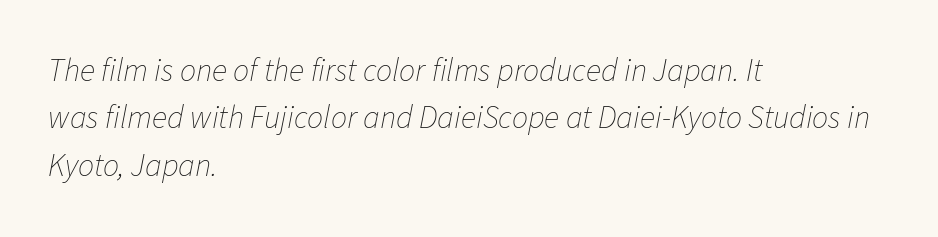
Q: Is the text bold? A: No.
Q: Is the text italic (slanted)? A: Yes, it leans right by about 11 degrees.
Q: Is the text underlined? A: No.
Q: How is the paragraph aligned? A: Left-aligned.
Q: Is the spacing between letters normal or unusually wide? A: Normal.
Q: Is the spacing between lines tight, normal or loose? A: Normal.
Q: Width (condensed, normal, or wide)? A: Normal.
Q: Stroke contrast? A: Low.
Q: x-height? A: Medium.
Q: Monospaced? A: No.
